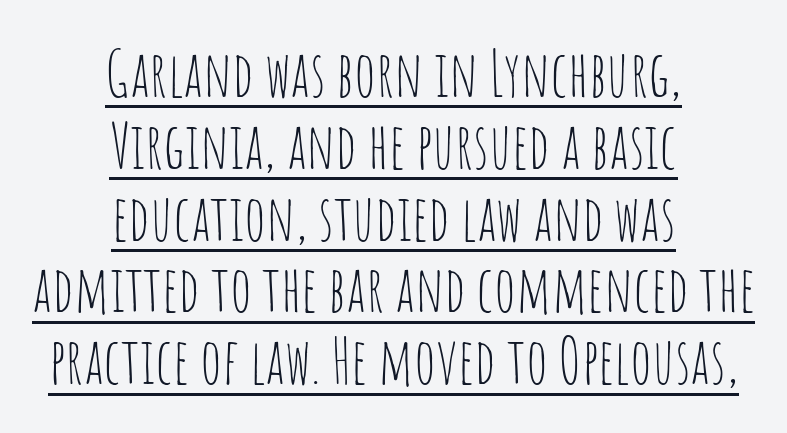
Q: Is the text bold? A: No.
Q: Is the text italic (slanted)? A: No, it is upright.
Q: Is the typeface a serif or a sans-serif typeface? A: Sans-serif.
Q: Is the text underlined? A: Yes.
Q: How is the paragraph aligned? A: Centered.
Q: Is the spacing between letters normal or unusually wide? A: Normal.
Q: Is the spacing between lines tight, normal or loose? A: Tight.
Q: Width (condensed, normal, or wide)? A: Condensed.
Q: Stroke contrast? A: Low.
Q: x-height? A: Large.
Q: Monospaced? A: No.
